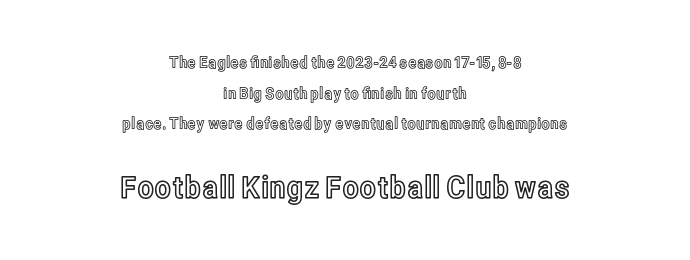
The image shows 31 px condensed type, upright; set centered, loose line spacing (1.91x), normal letter spacing, not underlined; the second (bottom) block is 1.94x larger; a medium x-height.
